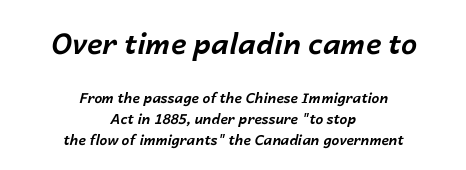
Emphasis-style slanted type is in use. Nobody drew a line under any word here. The rendering uses a moderate line-height, typical for paragraphs. Typographic density is high because the face is bold. This rendering uses center alignment, leaving both contours irregular but symmetric. Reading top to bottom, the characters get smaller at the block break.
